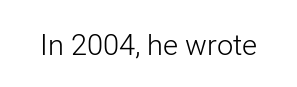
Q: Is the text bold? A: No.
Q: Is the text italic (slanted)? A: No, it is upright.
Q: Is the typeface a serif or a sans-serif typeface? A: Sans-serif.
Q: Is the text underlined? A: No.
Q: Is the spacing between letters normal or unusually wide? A: Normal.
Q: Width (condensed, normal, or wide)? A: Normal.
Q: Stroke contrast? A: Low.
Q: x-height? A: Medium.
Q: Monospaced? A: No.
